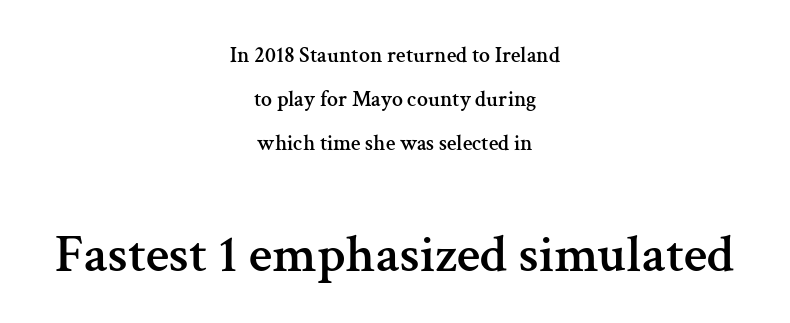
Q: Is the text italic (slanted)? A: No, it is upright.
Q: Is the typeface a serif or a sans-serif typeface? A: Serif.
Q: Is the text underlined? A: No.
Q: How is the paragraph aligned? A: Centered.
Q: Is the spacing between letters normal or unusually wide? A: Normal.
Q: Is the spacing between lines tight, normal or loose? A: Loose.
Q: Which block of text is set in a larger size, the first (top) or the second (bottom)? A: The second (bottom) one.
Q: Width (condensed, normal, or wide)? A: Normal.
Q: Stroke contrast? A: Medium.
Q: x-height? A: Medium.
Q: Monospaced? A: No.
